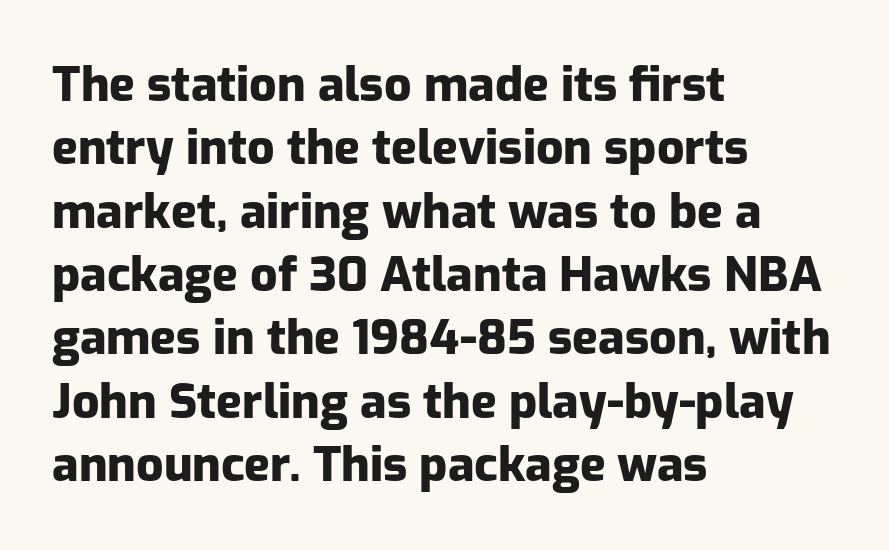
Q: Is the text bold? A: Yes.
Q: Is the text italic (slanted)? A: No, it is upright.
Q: Is the typeface a serif or a sans-serif typeface? A: Sans-serif.
Q: Is the text underlined? A: No.
Q: How is the paragraph aligned? A: Left-aligned.
Q: Is the spacing between letters normal or unusually wide? A: Normal.
Q: Is the spacing between lines tight, normal or loose? A: Normal.
Q: Width (condensed, normal, or wide)? A: Normal.
Q: Stroke contrast? A: Low.
Q: x-height? A: Medium.
Q: Monospaced? A: No.
